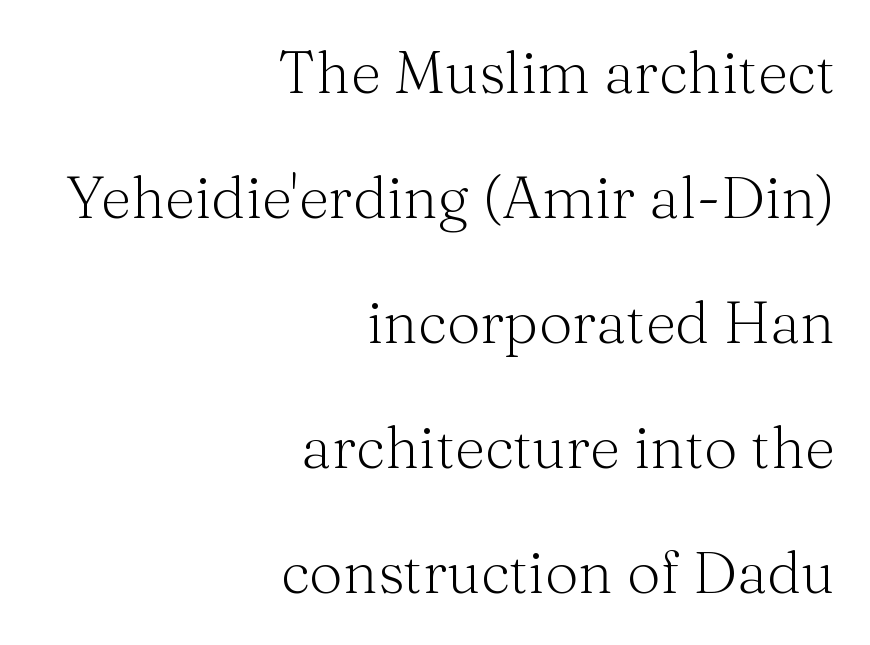
Here the designer chose a conventional face with non-uniform glyph widths. These lines are composed in type with serifs. The rag falls on the left side of this text block. No letter is thick-stroked: the sample isn't bold. Lines of text with bare space underneath. The type sits square on the baseline with zero lean.
